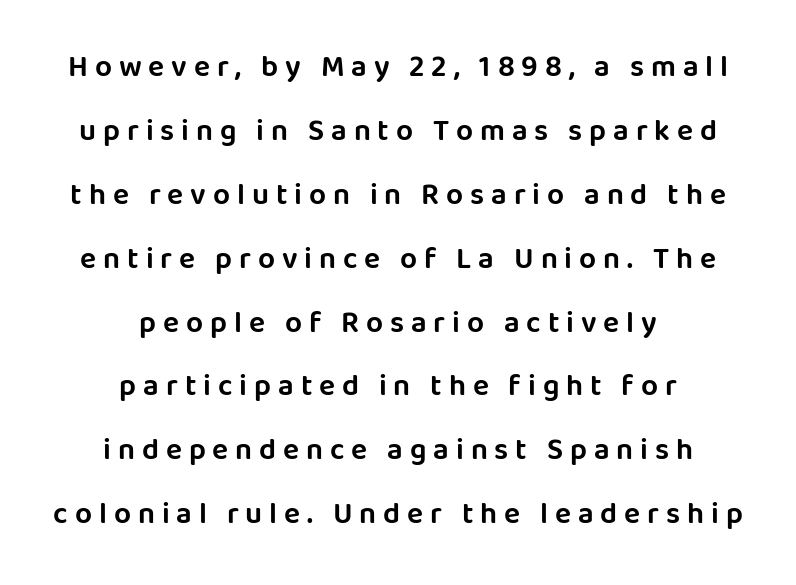
{"serif": "no", "italic": "no", "width": "normal", "stroke_contrast": "low", "x_height": "large", "monospaced": "no", "underline": "no", "align": "center", "line_spacing": "loose", "line_spacing_ratio": 2.13, "letter_spacing": "wide", "letter_spacing_em": 0.23, "glyph_px": 30}
